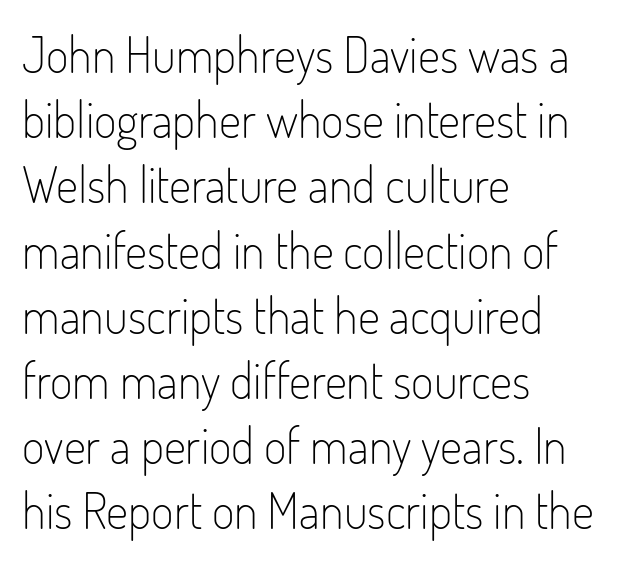
The image shows 49 px light, condensed sans-serif type, upright; set left-aligned, normal line spacing (1.33x), normal letter spacing, not underlined; low stroke contrast and a small x-height.
